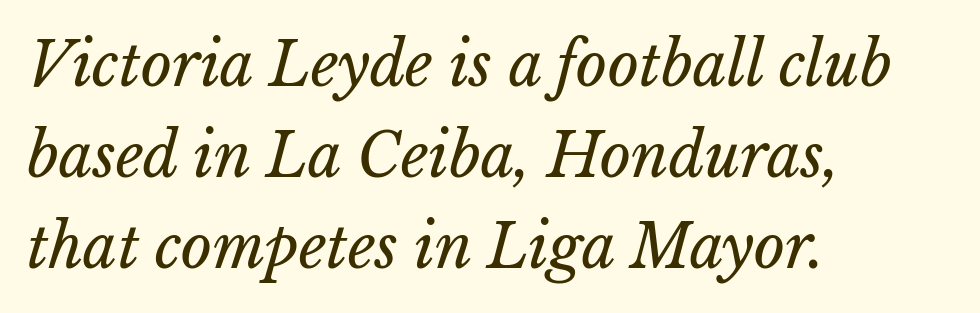
Q: Is the text bold? A: No.
Q: Is the text italic (slanted)? A: Yes, it leans right by about 15 degrees.
Q: Is the text underlined? A: No.
Q: How is the paragraph aligned? A: Left-aligned.
Q: Is the spacing between letters normal or unusually wide? A: Normal.
Q: Is the spacing between lines tight, normal or loose? A: Normal.
Q: Width (condensed, normal, or wide)? A: Normal.
Q: Stroke contrast? A: Low.
Q: x-height? A: Medium.
Q: Monospaced? A: No.
